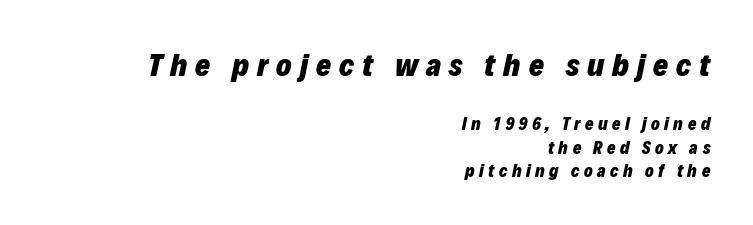
{"italic": "yes", "lean": "right", "slant_degrees": 12, "bold": "yes", "weight": "heavy", "width": "normal", "stroke_contrast": "low", "x_height": "medium", "monospaced": "no", "underline": "no", "align": "right", "line_spacing": "normal", "line_spacing_ratio": 1.32, "letter_spacing": "wide", "letter_spacing_em": 0.25, "larger_block": "first", "size_ratio": 1.78, "glyph_px": 32}
